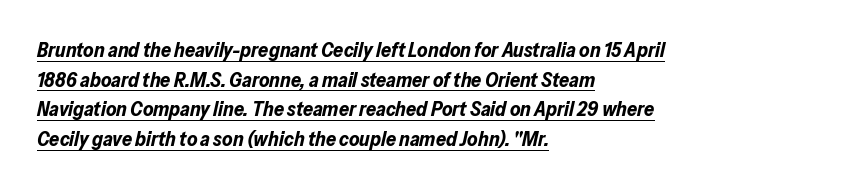
Q: Is the text bold? A: Yes.
Q: Is the text italic (slanted)? A: Yes, it leans right by about 13 degrees.
Q: Is the text underlined? A: Yes.
Q: How is the paragraph aligned? A: Left-aligned.
Q: Is the spacing between letters normal or unusually wide? A: Normal.
Q: Is the spacing between lines tight, normal or loose? A: Normal.
